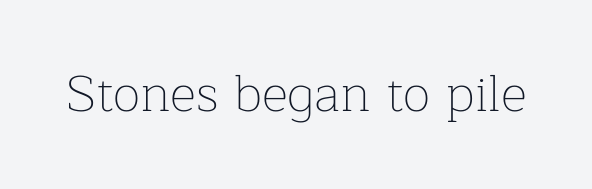
Q: Is the text bold? A: No.
Q: Is the text italic (slanted)? A: No, it is upright.
Q: Is the typeface a serif or a sans-serif typeface? A: Serif.
Q: Is the text underlined? A: No.
Q: Is the spacing between letters normal or unusually wide? A: Normal.
Q: Width (condensed, normal, or wide)? A: Normal.
Q: Stroke contrast? A: Low.
Q: x-height? A: Medium.
Q: Monospaced? A: No.
